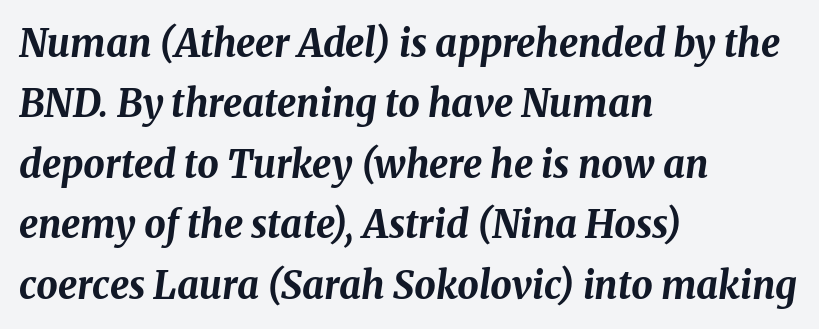
This sample keeps an unexceptional amount of space between lines. I'd describe the lettering as bold — thick and assertive. Alignment: flush left. Glyph-to-glyph distance matches everyday printed text. In terms of posture, this sample is oblique.
